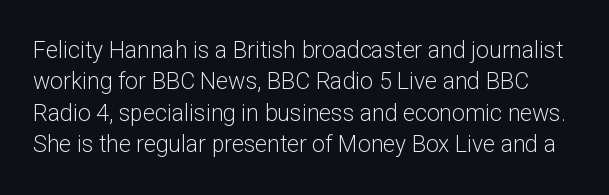
The image shows 23 px text type, upright; set normal line spacing (1.36x), normal letter spacing, not underlined.
